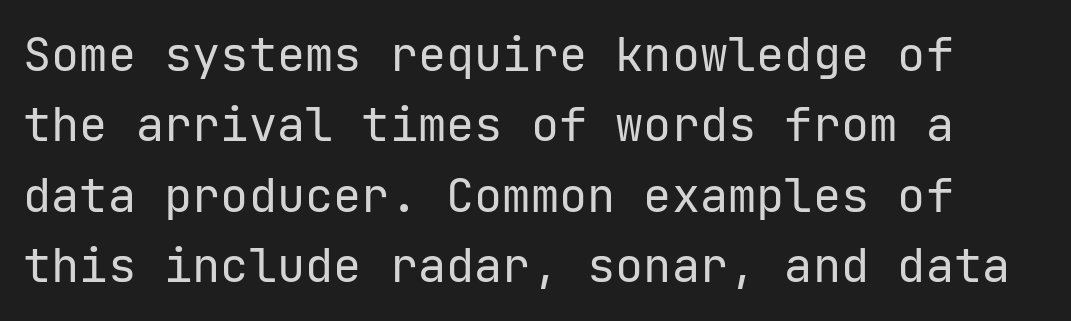
The image shows 47 px regular-weight sans-serif type, upright; set normal line spacing (1.5x), normal letter spacing, not underlined; low stroke contrast and a medium x-height.
